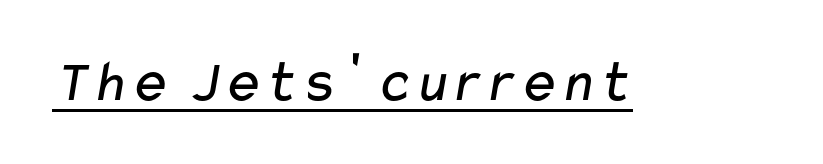
The image shows 60 px regular-weight, wide sans-serif type; set normal letter spacing, underlined; low stroke contrast and a medium x-height.
